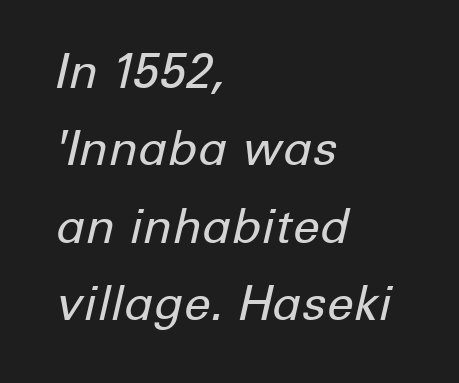
The specimen omits any rule beneath the text block's lines. Weight class: somewhere from thin through regular. Notice how descenders clear the ascenders below comfortably — that's standard leading. The face used here is proportionally spaced, like ordinary book or web type. How are the letters spaced? Ordinarily, with no added tracking. Each line starts at the same left margin while the right side varies.
